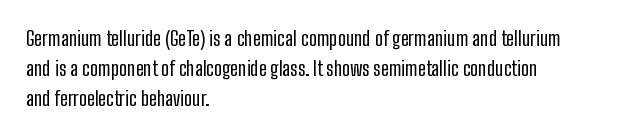
Q: Is the text bold? A: No.
Q: Is the text italic (slanted)? A: No, it is upright.
Q: Is the text underlined? A: No.
Q: How is the paragraph aligned? A: Left-aligned.
Q: Is the spacing between letters normal or unusually wide? A: Normal.
Q: Is the spacing between lines tight, normal or loose? A: Normal.
